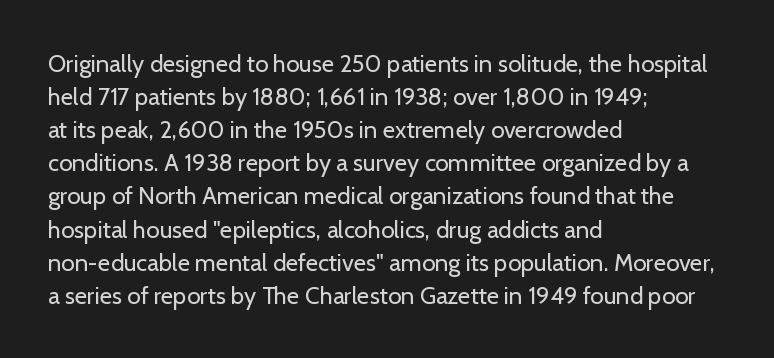
{"italic": "no", "bold": "no", "underline": "no", "align": "left", "line_spacing": "normal", "line_spacing_ratio": 1.38, "letter_spacing": "normal", "letter_spacing_em": 0.0, "glyph_px": 24}
